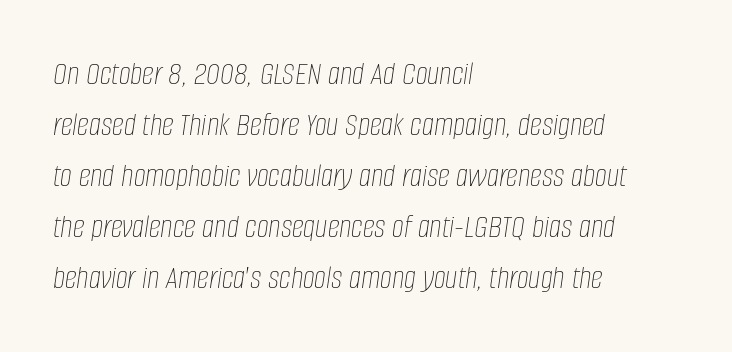
Spacing between characters is what you'd get straight out of the box. Varying glyph widths throughout — classic text-font behaviour. Heft: none added — not bold. The axis of the letterforms is tilted away from vertical. Glance below the letters and you will spot only blank space.
